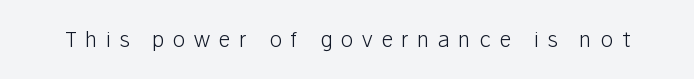
Q: Is the text bold? A: No.
Q: Is the text italic (slanted)? A: No, it is upright.
Q: Is the text underlined? A: No.
Q: Is the spacing between letters normal or unusually wide? A: Unusually wide.
